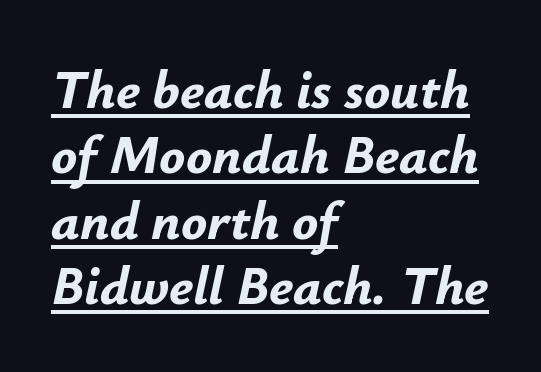
Compared with typical body copy, the letter spacing here is the same. Visually the block forms a straight wall on the left and a jagged coastline on the right. These lines were composed using italics. Students, observe the line beneath the letters — that is underlining. Plenty of ink on the page — the face is bold.
